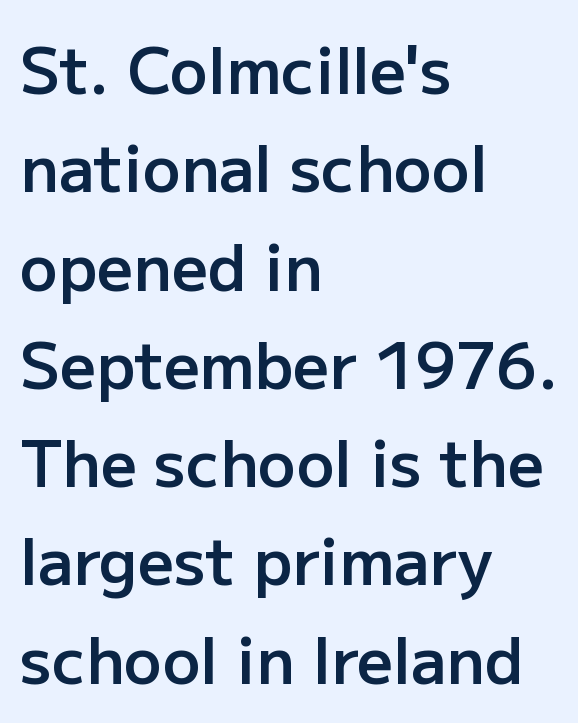
Q: Is the text bold? A: Semi-bold.
Q: Is the text italic (slanted)? A: No, it is upright.
Q: Is the typeface a serif or a sans-serif typeface? A: Sans-serif.
Q: Is the text underlined? A: No.
Q: How is the paragraph aligned? A: Left-aligned.
Q: Is the spacing between letters normal or unusually wide? A: Normal.
Q: Is the spacing between lines tight, normal or loose? A: Normal.
Q: Width (condensed, normal, or wide)? A: Normal.
Q: Stroke contrast? A: Low.
Q: x-height? A: Medium.
Q: Monospaced? A: No.
